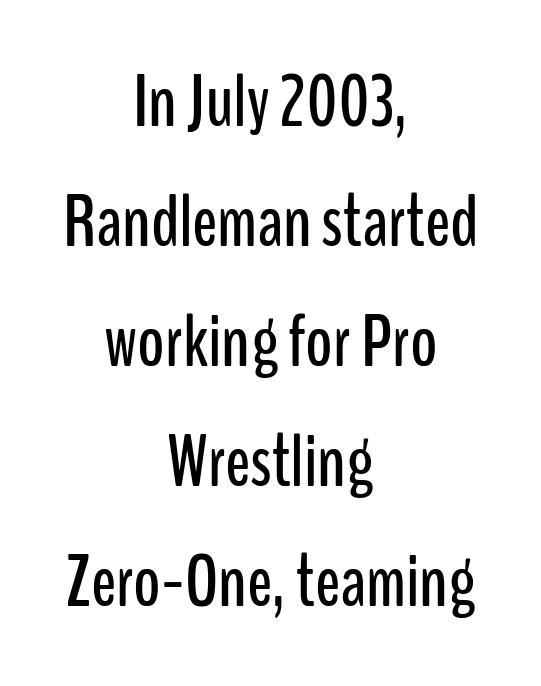
{"serif": "no", "italic": "no", "width": "condensed", "stroke_contrast": "low", "x_height": "medium", "monospaced": "no", "underline": "no", "align": "center", "line_spacing": "normal", "line_spacing_ratio": 1.62, "letter_spacing": "normal", "letter_spacing_em": 0.0, "glyph_px": 74}
